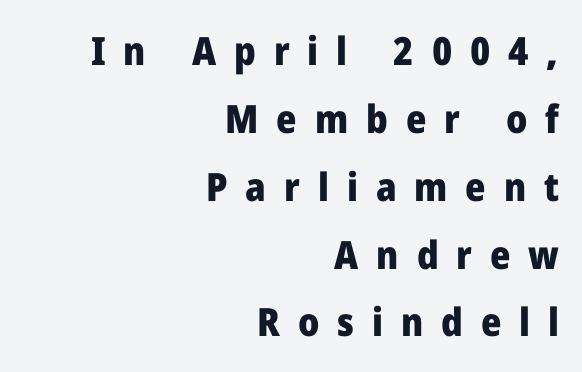
Quick note: underline off. Typeset ragged left — the right edge is the straight one. Short note: letters widely spaced. Typesetter's note: full bold, strokes at maximum text heaviness.
